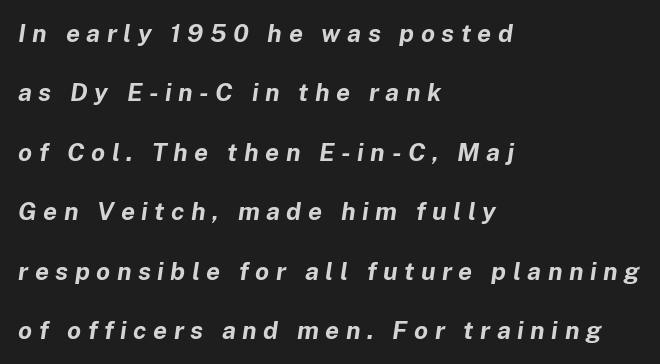
The image shows 25 px bold type, italic (leaning right); set left-aligned, loose line spacing (2.38x), unusually wide letter spacing (+0.26 em), not underlined.
